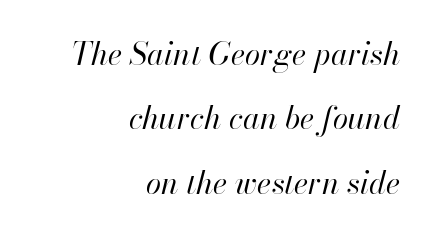
The image shows 31 px regular-weight type, italic (leaning right); set right-aligned, loose line spacing (2.08x), normal letter spacing, not underlined; high stroke contrast and a small x-height.
